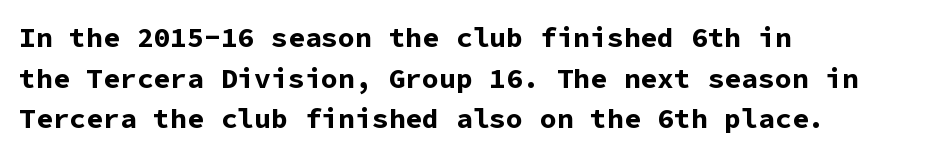
Stroke terminals: plain, sans-serif. Words float on clear page, feet unadorned. Horizontally, the lines are justified to the leading edge only. Students, note that the glyphs here touch the page at normal intervals. A typesetter would call this monospace, since all characters share one set width.
